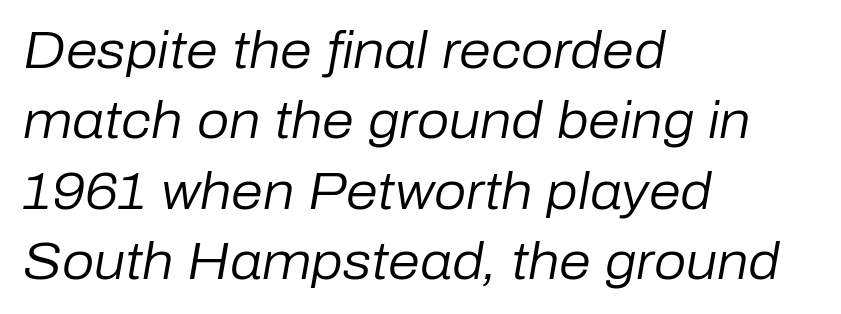
The image shows 51 px regular-weight type, italic (leaning right); set left-aligned, normal line spacing (1.38x), normal letter spacing, not underlined; low stroke contrast and a medium x-height.
